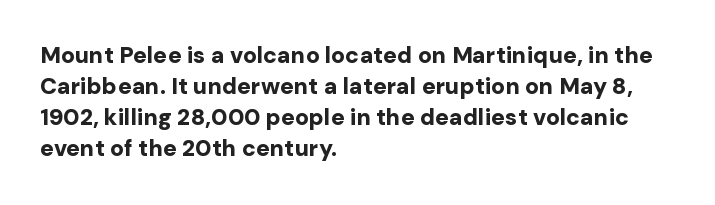
Q: Is the text bold? A: Yes.
Q: Is the text italic (slanted)? A: No, it is upright.
Q: Is the text underlined? A: No.
Q: How is the paragraph aligned? A: Left-aligned.
Q: Is the spacing between letters normal or unusually wide? A: Normal.
Q: Is the spacing between lines tight, normal or loose? A: Normal.
